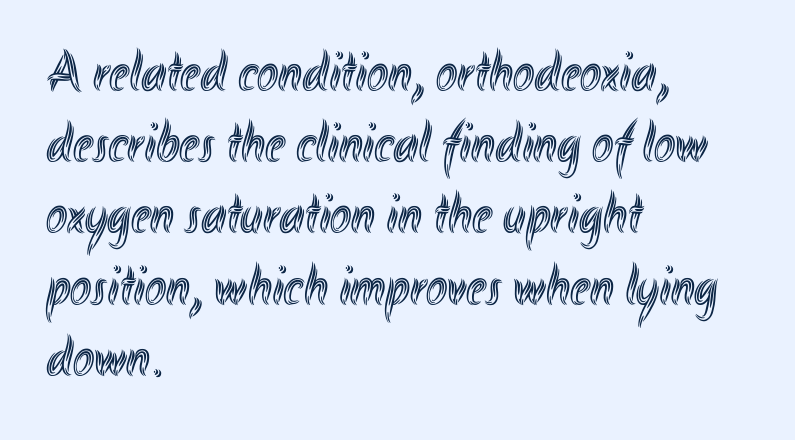
Q: Is the text italic (slanted)? A: Yes.
Q: Is the text underlined? A: No.
Q: How is the paragraph aligned? A: Left-aligned.
Q: Is the spacing between letters normal or unusually wide? A: Normal.
Q: Is the spacing between lines tight, normal or loose? A: Normal.
Q: Width (condensed, normal, or wide)? A: Condensed.
Q: x-height? A: Small.
Q: Monospaced? A: No.
